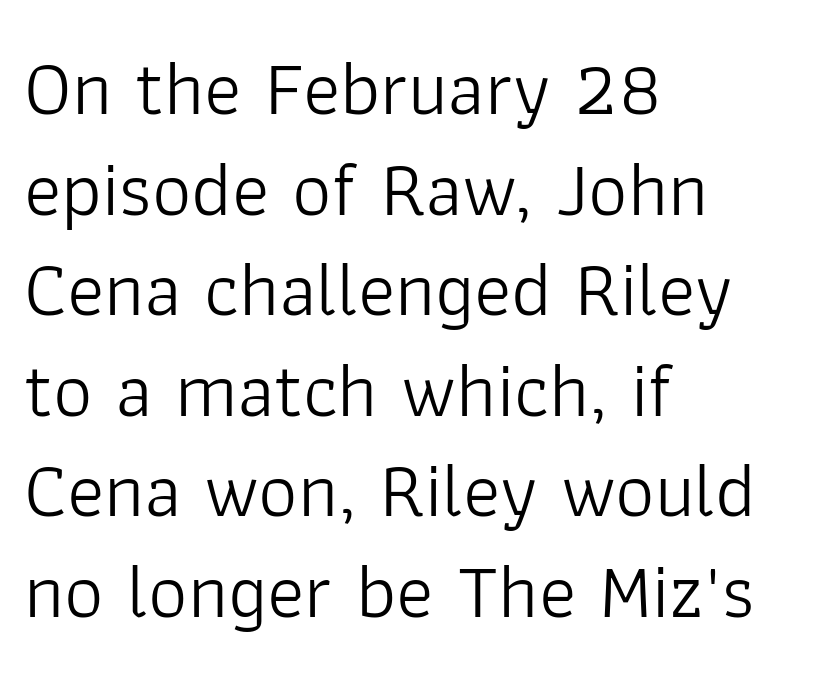
Q: Is the text bold? A: No.
Q: Is the text italic (slanted)? A: No, it is upright.
Q: Is the typeface a serif or a sans-serif typeface? A: Sans-serif.
Q: Is the text underlined? A: No.
Q: How is the paragraph aligned? A: Left-aligned.
Q: Is the spacing between letters normal or unusually wide? A: Normal.
Q: Is the spacing between lines tight, normal or loose? A: Normal.
Q: Width (condensed, normal, or wide)? A: Normal.
Q: Stroke contrast? A: Low.
Q: x-height? A: Medium.
Q: Monospaced? A: No.
